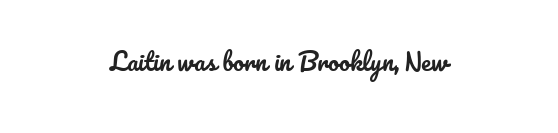
A centered setting, common on invitations and titles, is used for this passage. The glyphs are unaccompanied by any horizontal stroke below them. Nothing unusual about the tracking: characters are spaced as the font intends.
